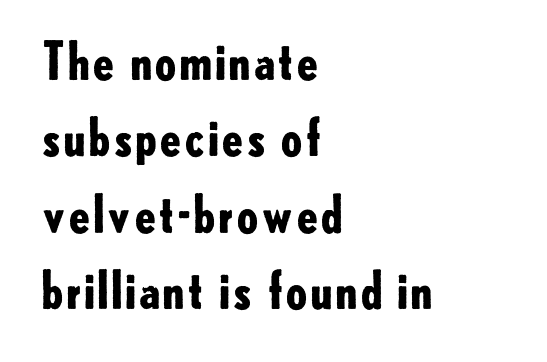
The paragraph shown leans on its left margin. The passage shown stacks its lines at a standard gap. Unlike italic type, these characters show no tilt at all. Check under the words: just untouched page.
